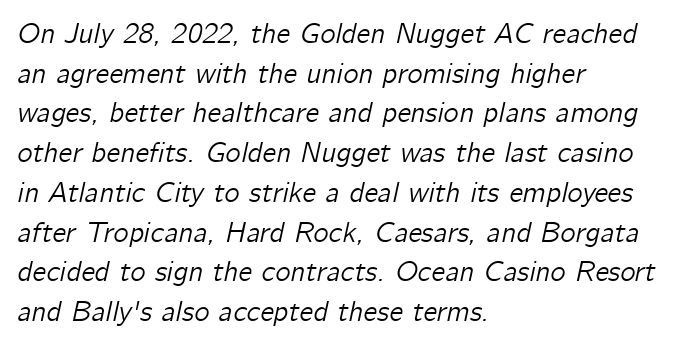
{"italic": "yes", "lean": "right", "slant_degrees": 12, "width": "normal", "stroke_contrast": "low", "x_height": "medium", "monospaced": "no", "underline": "no", "align": "left", "line_spacing": "normal", "line_spacing_ratio": 1.37, "letter_spacing": "normal", "letter_spacing_em": 0.0, "glyph_px": 29}
